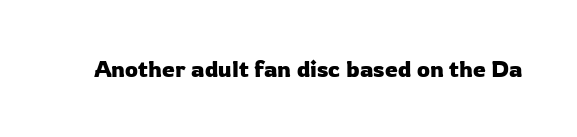
Each word holds together tightly as a unit, with standard inter-letter gaps. Posture: upright roman. The specimen omits any rule beneath the text block's lines.
